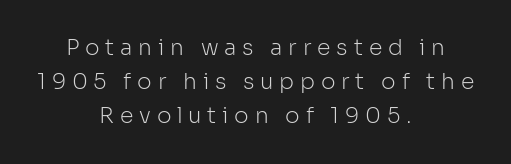
Q: Is the text bold? A: No.
Q: Is the text italic (slanted)? A: No, it is upright.
Q: Is the text underlined? A: No.
Q: How is the paragraph aligned? A: Centered.
Q: Is the spacing between letters normal or unusually wide? A: Unusually wide.
Q: Is the spacing between lines tight, normal or loose? A: Normal.
